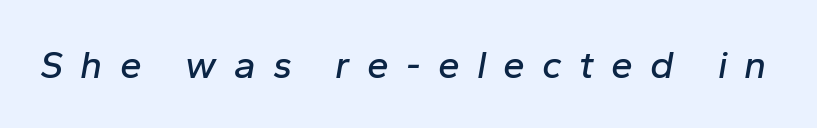
The image shows 39 px text type, italic (leaning right); set unusually wide letter spacing (+0.44 em), not underlined; low stroke contrast and a medium x-height.
